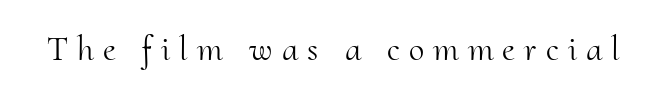
{"serif": "yes", "italic": "no", "bold": "no", "weight": "light", "width": "normal", "stroke_contrast": "medium", "x_height": "small", "monospaced": "no", "underline": "no", "letter_spacing": "wide", "letter_spacing_em": 0.26, "glyph_px": 35}
